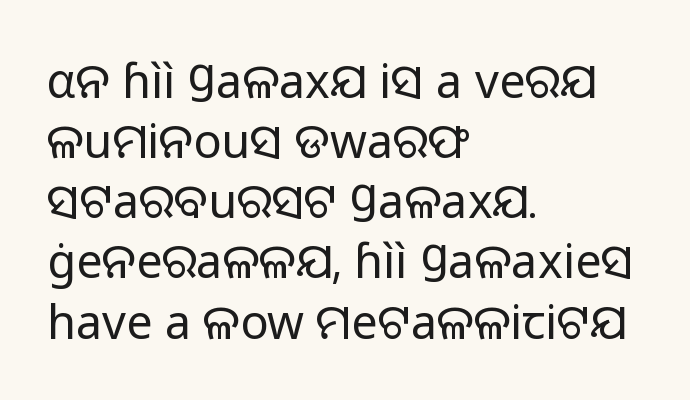
{"serif": "no", "italic": "no", "bold": "no", "weight": "regular", "width": "normal", "stroke_contrast": "low", "x_height": "medium", "monospaced": "no", "underline": "no", "align": "left", "line_spacing": "normal", "line_spacing_ratio": 1.28, "letter_spacing": "normal", "letter_spacing_em": 0.0, "glyph_px": 47}
